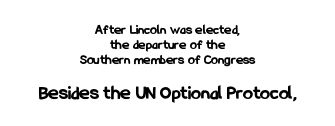
Any mark beneath the type? The region is blank. Standard letterfit; no display-style spreading of the glyphs. Every row of glyphs is offset so its center matches the block's center. In this sample the second text group is rendered at the bigger scale.
